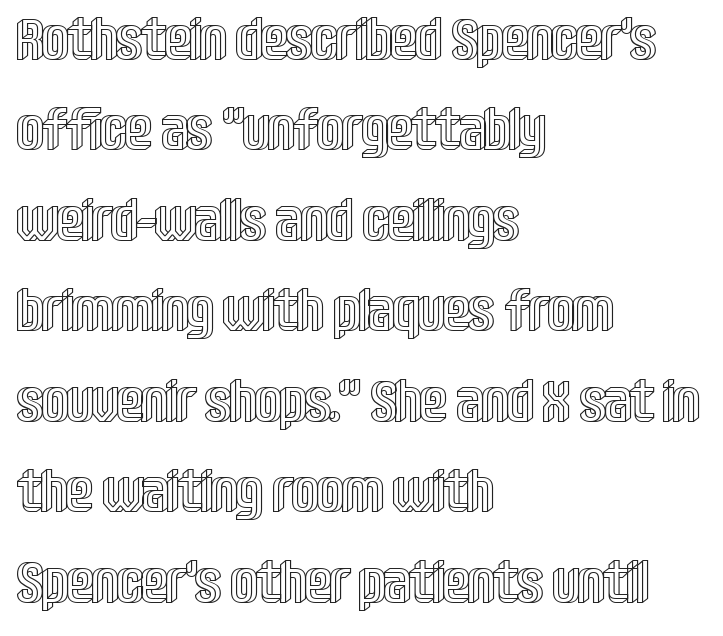
{"italic": "no", "width": "condensed", "x_height": "large", "monospaced": "no", "underline": "no", "align": "left", "line_spacing": "normal", "line_spacing_ratio": 1.56, "letter_spacing": "normal", "letter_spacing_em": 0.0, "glyph_px": 58}
